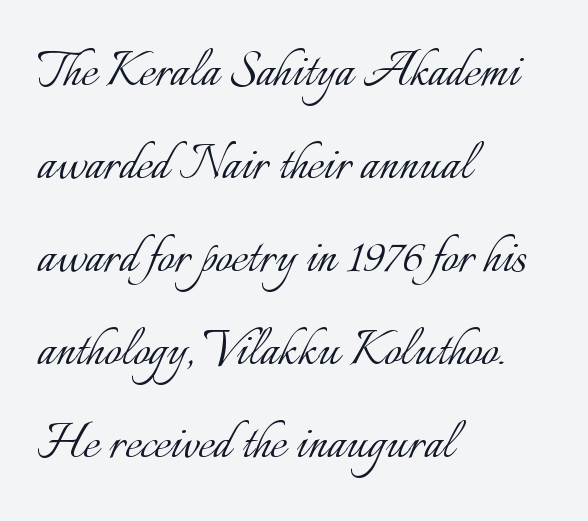
Q: Is the text bold? A: No.
Q: Is the text italic (slanted)? A: Yes.
Q: Is the text underlined? A: No.
Q: How is the paragraph aligned? A: Left-aligned.
Q: Is the spacing between letters normal or unusually wide? A: Normal.
Q: Is the spacing between lines tight, normal or loose? A: Normal.
Q: Width (condensed, normal, or wide)? A: Normal.
Q: Stroke contrast? A: Low.
Q: x-height? A: Small.
Q: Monospaced? A: No.
